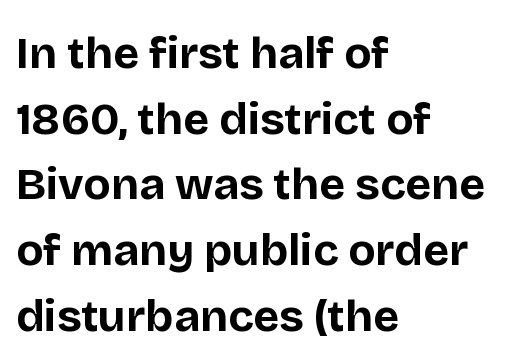
{"serif": "no", "italic": "no", "bold": "yes", "weight": "bold", "width": "normal", "stroke_contrast": "low", "x_height": "large", "monospaced": "no", "underline": "no", "align": "left", "line_spacing": "normal", "line_spacing_ratio": 1.46, "letter_spacing": "normal", "letter_spacing_em": 0.0, "glyph_px": 45}
